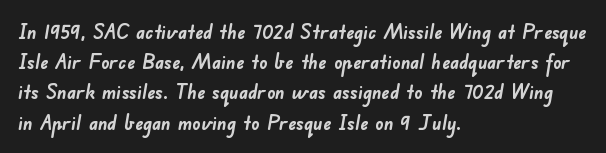
Caption: multi-line text, flush left, ragged right. Emphasis by weight is at full strength: bold. Normally led — the rows are evenly, conventionally spaced. The passage shown is not underscored anywhere. Between one letter and the next there's only the usual sliver of space.
